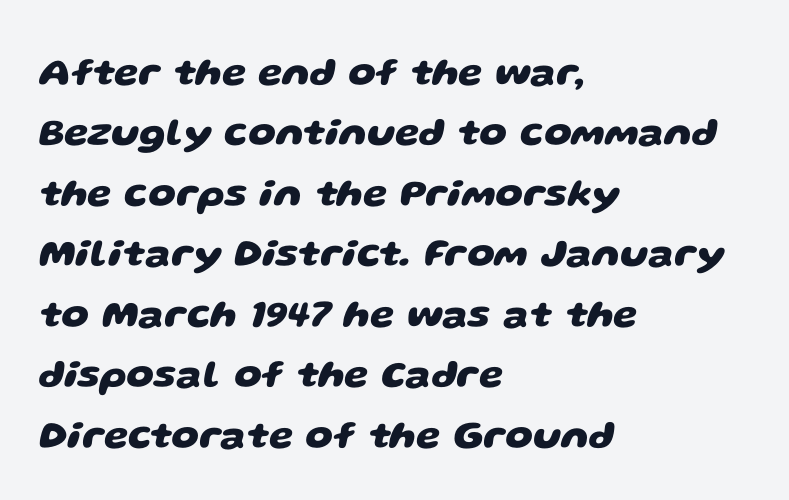
The image shows 39 px heavy, wide sans-serif type; set left-aligned, normal line spacing (1.55x), normal letter spacing, not underlined; low stroke contrast and a large x-height.
